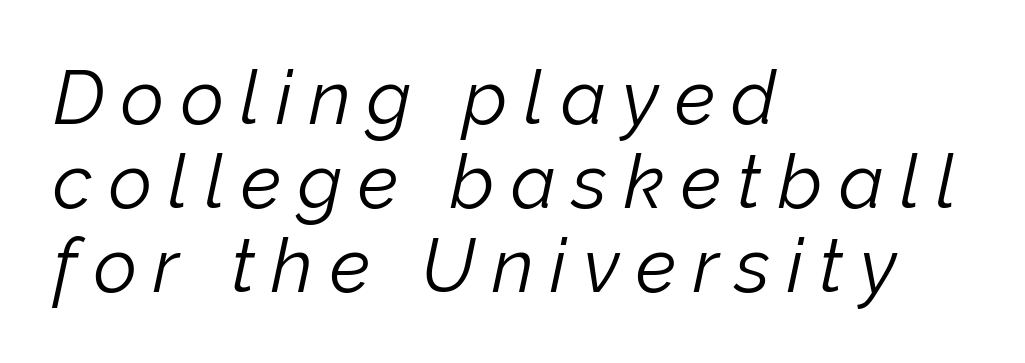
{"italic": "yes", "lean": "right", "slant_degrees": 12, "bold": "no", "weight": "light", "width": "normal", "stroke_contrast": "low", "x_height": "medium", "monospaced": "no", "underline": "no", "align": "left", "line_spacing": "tight", "line_spacing_ratio": 1.12, "letter_spacing": "wide", "letter_spacing_em": 0.22, "glyph_px": 75}
